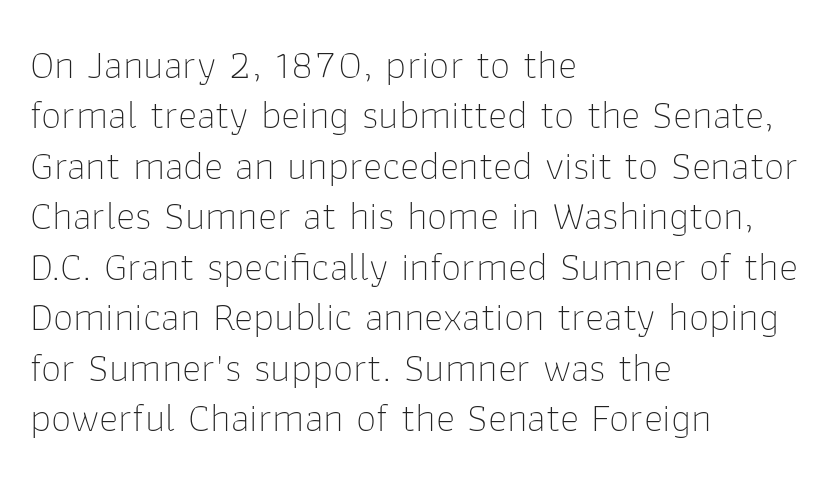
{"serif": "no", "italic": "no", "bold": "no", "weight": "thin", "width": "normal", "stroke_contrast": "low", "x_height": "medium", "monospaced": "no", "underline": "no", "align": "left", "line_spacing_ratio": 1.23, "letter_spacing": "normal", "letter_spacing_em": 0.0, "glyph_px": 41}
